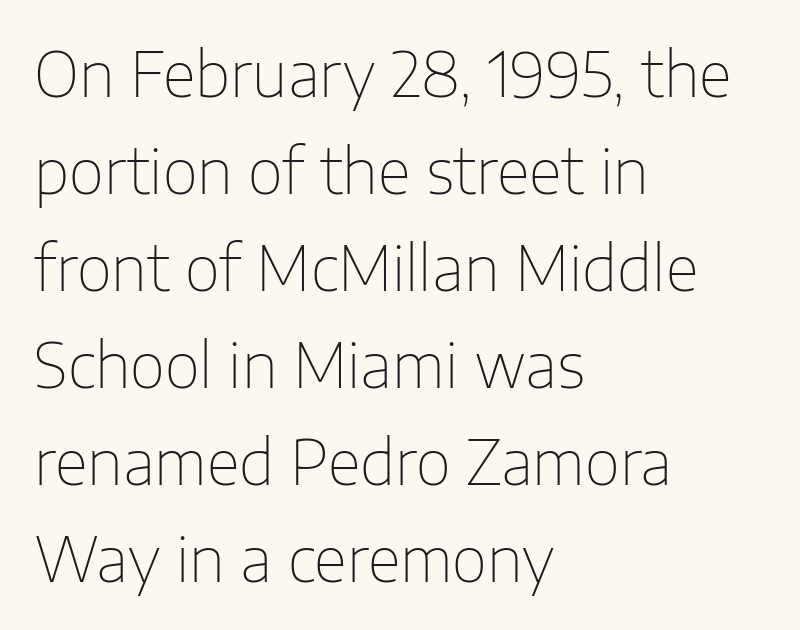
The image shows 61 px thin sans-serif type, upright; set left-aligned, normal line spacing (1.59x), normal letter spacing, not underlined; low stroke contrast and a medium x-height.
